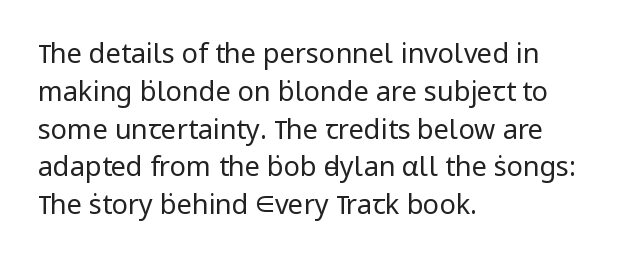
Short note: letters normally spaced. These lines are set flush left with a ragged right edge. The passage shown is not bold in any degree. Rows of type keep a routine distance in the vertical direction. This is the regular roman posture of the typeface.
